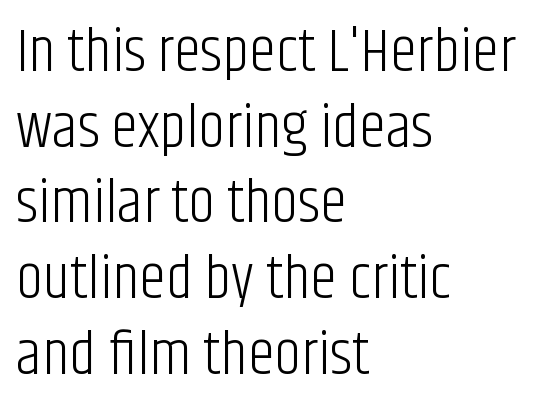
Ascenders rise straight up at ninety degrees. The face used here is proportionally spaced, like ordinary book or web type. Unbolded letterforms with no extra heft. The text was rendered using a sans face with plain stroke endings. The type is set solid horizontally, with unmodified tracking.
